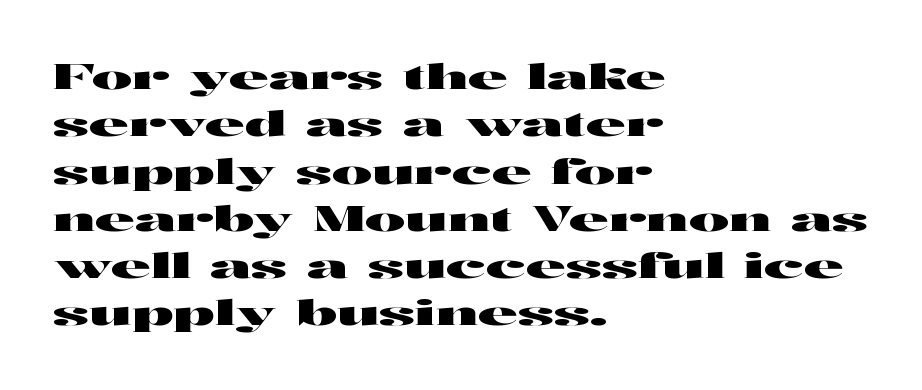
{"serif": "no", "italic": "no", "width": "wide", "stroke_contrast": "high", "x_height": "medium", "monospaced": "no", "underline": "no", "align": "left", "line_spacing": "normal", "line_spacing_ratio": 1.39, "letter_spacing": "normal", "letter_spacing_em": 0.0, "glyph_px": 34}
